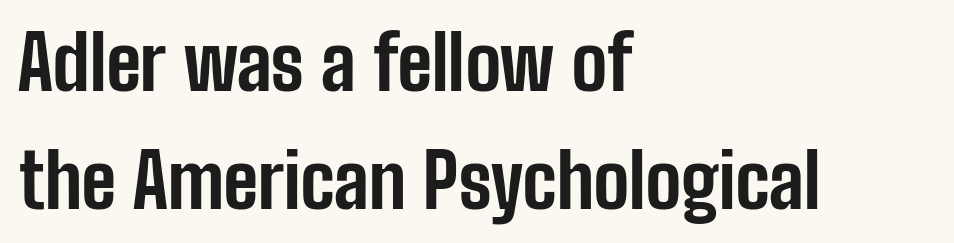
Rule under the text: the space is simply empty. Type style note: lacks serifs. The face used here is proportionally spaced, like ordinary book or web type. The strokes are fattened all the way to bold. Look at the tracking — it's just the regular setting, nothing added. Posture: straight, roman, zero tilt.
